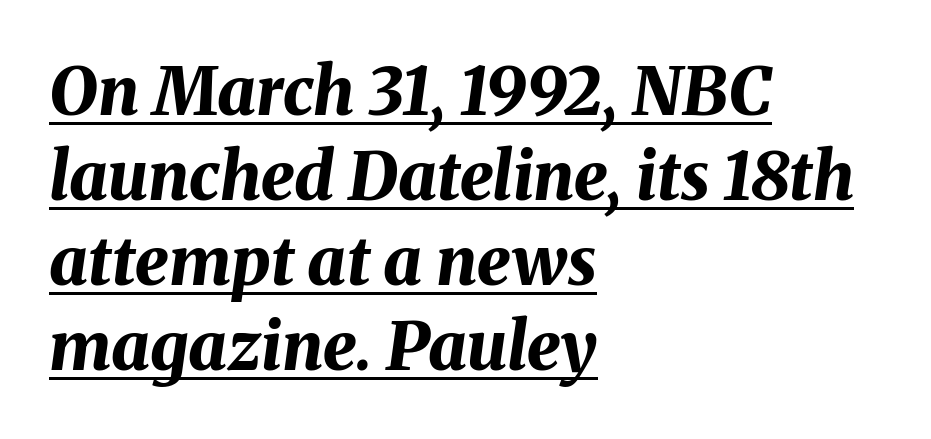
{"italic": "yes", "lean": "right", "slant_degrees": 8, "bold": "yes", "weight": "bold", "width": "normal", "stroke_contrast": "medium", "x_height": "medium", "monospaced": "no", "underline": "yes", "align": "left", "line_spacing": "normal", "line_spacing_ratio": 1.27, "letter_spacing": "normal", "letter_spacing_em": 0.0, "glyph_px": 67}
